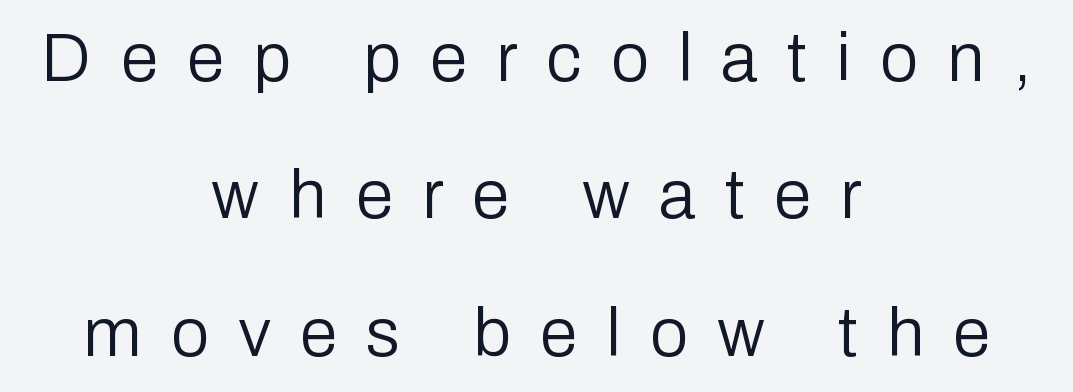
Q: Is the text bold? A: No.
Q: Is the text italic (slanted)? A: No, it is upright.
Q: Is the typeface a serif or a sans-serif typeface? A: Sans-serif.
Q: Is the text underlined? A: No.
Q: How is the paragraph aligned? A: Centered.
Q: Is the spacing between letters normal or unusually wide? A: Unusually wide.
Q: Is the spacing between lines tight, normal or loose? A: Loose.
Q: Width (condensed, normal, or wide)? A: Normal.
Q: Stroke contrast? A: Low.
Q: x-height? A: Medium.
Q: Monospaced? A: No.
